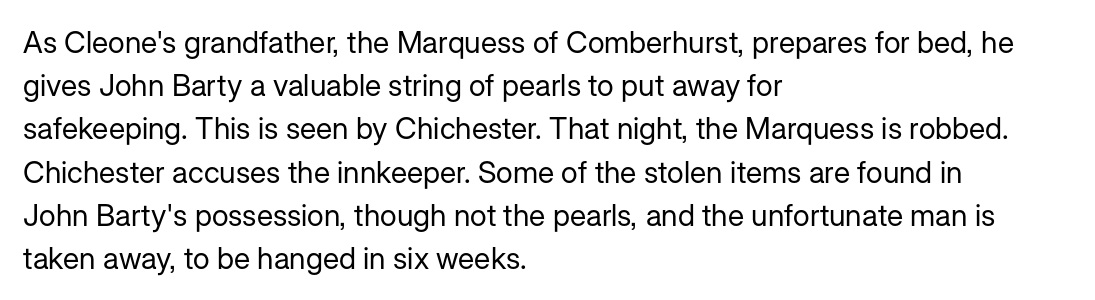
Nope, not italic — everything's standing straight. The rendering shows plain stroke endings on the letterforms — a sans-serif design. Evenly set lines give the paragraph a standard silhouette. Letters rest on an invisible, unmarked baseline.
